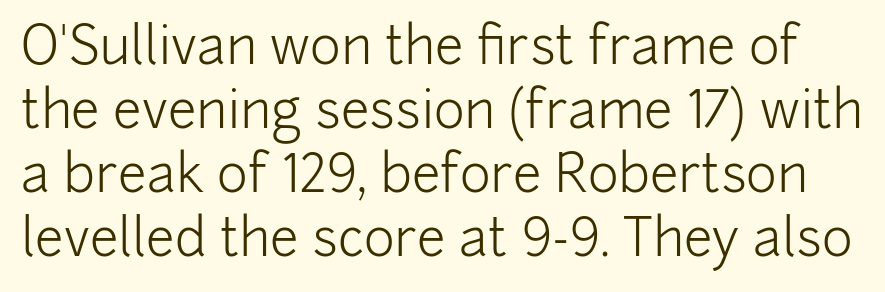
Nothing unusual about the tracking: characters are spaced as the font intends. Looks like regular typesetting: each glyph gets only the width it needs. The words here are not underlined. The font is comparable to plain body text, perhaps lighter. Typographically, this falls in the sans-serif category. The type sits square on the baseline with zero lean.
